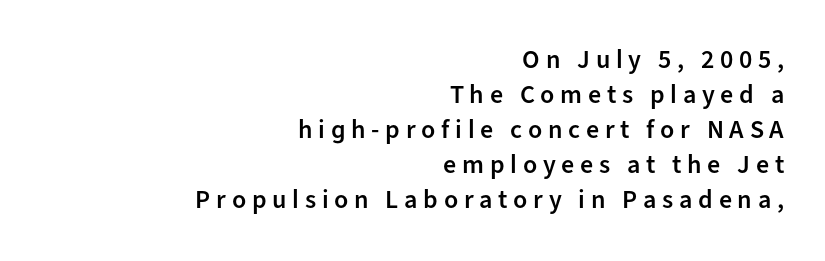
Q: Is the text bold? A: Semi-bold.
Q: Is the text italic (slanted)? A: No, it is upright.
Q: Is the text underlined? A: No.
Q: How is the paragraph aligned? A: Right-aligned.
Q: Is the spacing between letters normal or unusually wide? A: Unusually wide.
Q: Is the spacing between lines tight, normal or loose? A: Normal.
